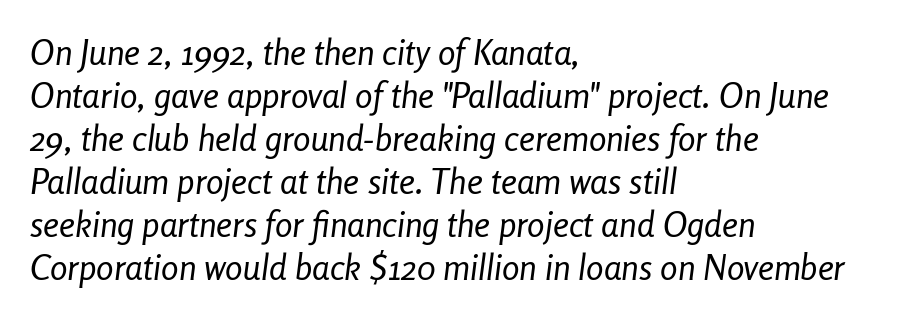
{"italic": "yes", "lean": "right", "slant_degrees": 8, "bold": "no", "weight": "regular", "width": "condensed", "stroke_contrast": "low", "x_height": "medium", "monospaced": "no", "underline": "no", "align": "left", "line_spacing_ratio": 1.23, "letter_spacing": "normal", "letter_spacing_em": 0.0, "glyph_px": 35}
